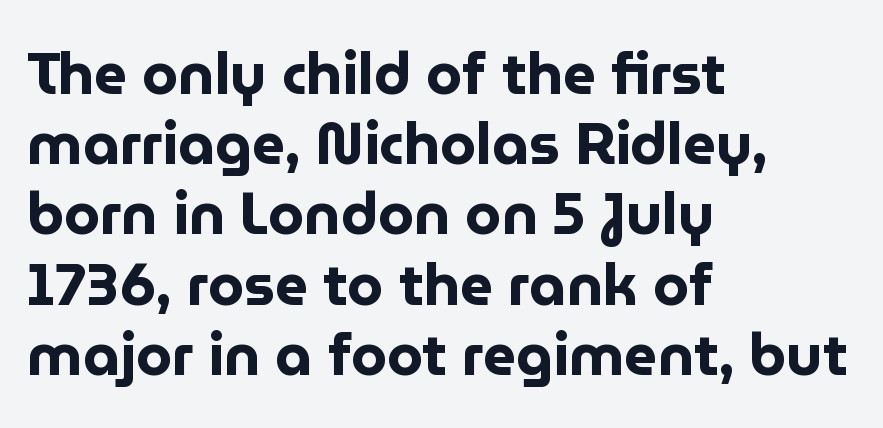
The image shows 58 px bold sans-serif type, upright; set left-aligned, line spacing 1.21x, normal letter spacing, not underlined; low stroke contrast and a medium x-height.
